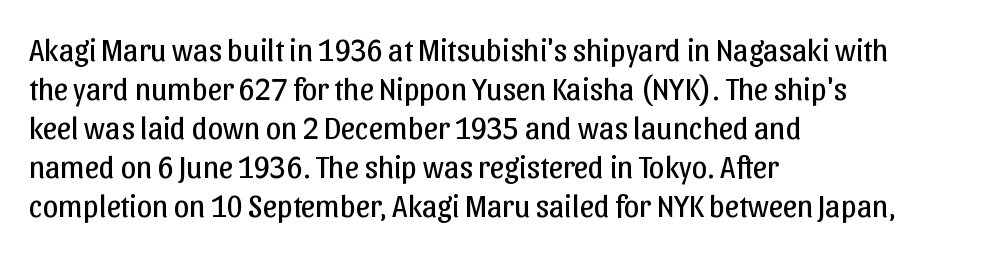
Line beginnings align vertically; line endings do not. The letters look calm and open, with moderate or lighter stems. Words appear dense and cohesive because spacing is normal. The typeface chosen for these lines omits serifs. The specimen omits any rule beneath the text block's lines. The leading is moderate, giving the passage an even texture.
